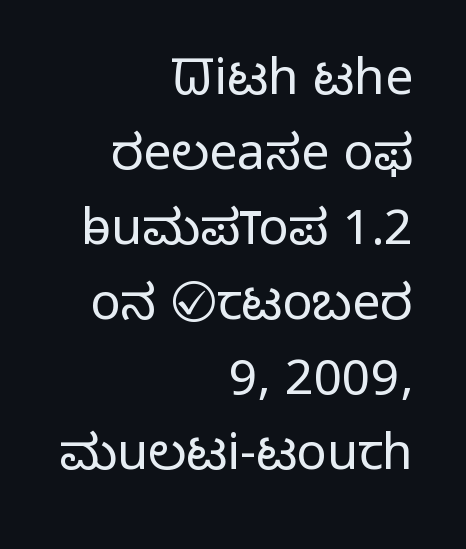
Layout note: lines flush right. The glyphs in this specimen are sans serif. Is the type heavy? It reads as light-to-regular instead. When letters stand straight like this, we call the style roman or upright. The rendering keeps characters at their native spacing.
